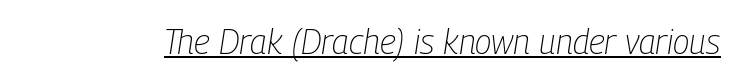
The image shows 34 px light, condensed type, italic (leaning right); set normal letter spacing, underlined; low stroke contrast and a medium x-height.
